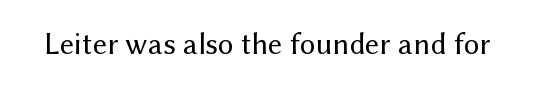
Q: Is the text bold? A: No.
Q: Is the text italic (slanted)? A: No, it is upright.
Q: Is the typeface a serif or a sans-serif typeface? A: Sans-serif.
Q: Is the text underlined? A: No.
Q: Is the spacing between letters normal or unusually wide? A: Normal.
Q: Width (condensed, normal, or wide)? A: Normal.
Q: Stroke contrast? A: Medium.
Q: x-height? A: Medium.
Q: Monospaced? A: No.
